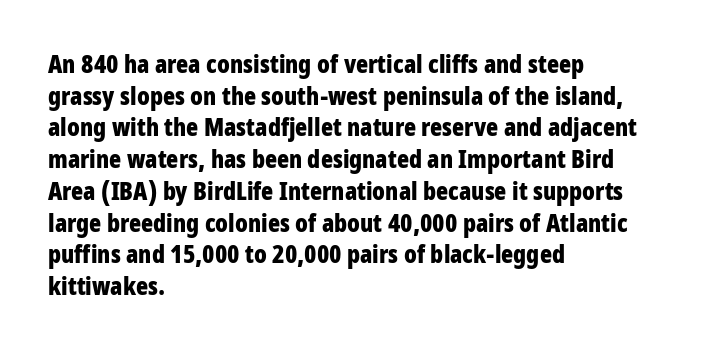
Q: Is the text bold? A: Yes.
Q: Is the text italic (slanted)? A: No, it is upright.
Q: Is the text underlined? A: No.
Q: How is the paragraph aligned? A: Left-aligned.
Q: Is the spacing between letters normal or unusually wide? A: Normal.
Q: Is the spacing between lines tight, normal or loose? A: Normal.
